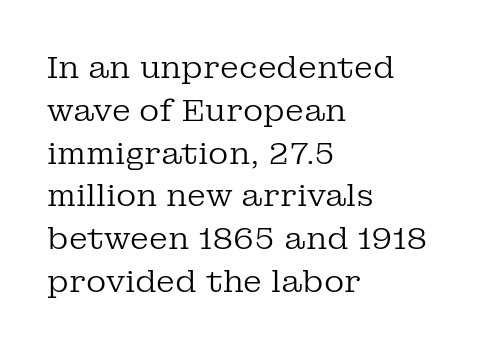
{"serif": "yes", "italic": "no", "bold": "no", "weight": "regular", "width": "normal", "stroke_contrast": "low", "x_height": "medium", "monospaced": "no", "underline": "no", "align": "left", "line_spacing": "normal", "line_spacing_ratio": 1.38, "letter_spacing": "normal", "letter_spacing_em": 0.0, "glyph_px": 31}
